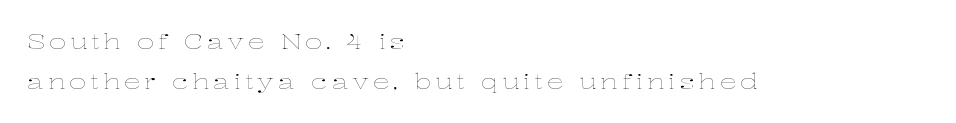
Q: Is the text bold? A: No.
Q: Is the text italic (slanted)? A: No, it is upright.
Q: Is the text underlined? A: No.
Q: How is the paragraph aligned? A: Left-aligned.
